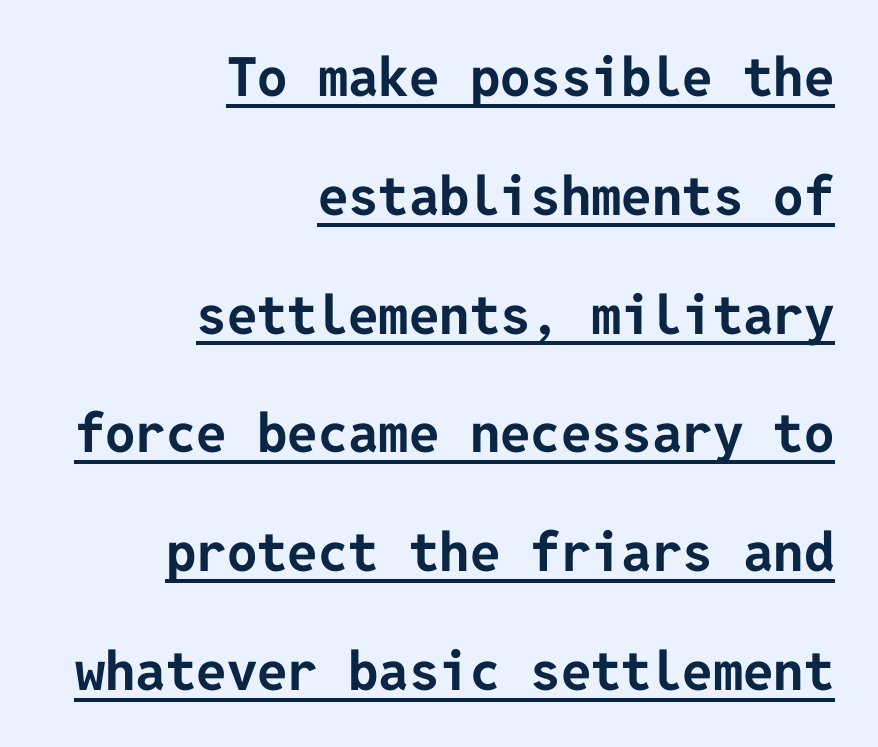
The image shows 54 px bold sans-serif type, upright; set right-aligned, loose line spacing (2.2x), normal letter spacing, underlined; low stroke contrast and a medium x-height.
